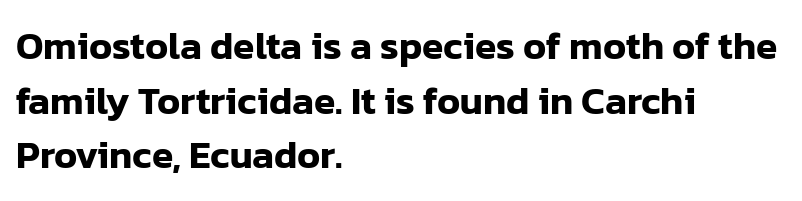
Q: Is the text italic (slanted)? A: No, it is upright.
Q: Is the typeface a serif or a sans-serif typeface? A: Sans-serif.
Q: Is the text underlined? A: No.
Q: How is the paragraph aligned? A: Left-aligned.
Q: Is the spacing between letters normal or unusually wide? A: Normal.
Q: Is the spacing between lines tight, normal or loose? A: Normal.
Q: Width (condensed, normal, or wide)? A: Normal.
Q: Stroke contrast? A: Low.
Q: x-height? A: Medium.
Q: Monospaced? A: No.
